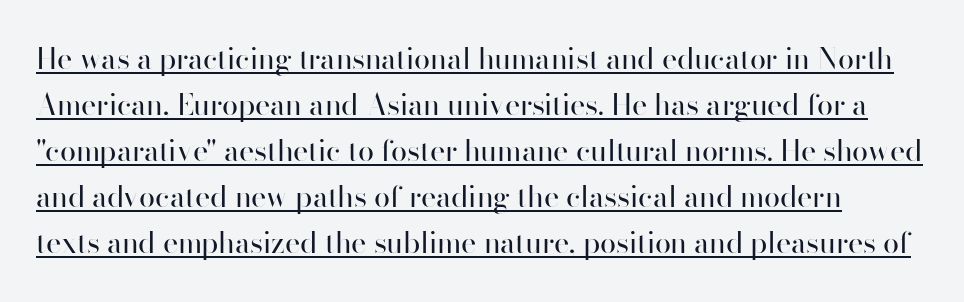
The image shows 29 px regular-weight sans-serif type, upright; set normal line spacing (1.59x), normal letter spacing, underlined; high stroke contrast and a small x-height.
